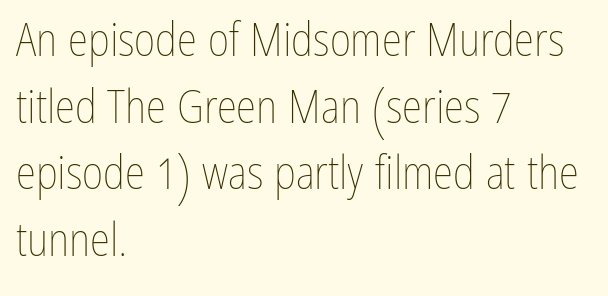
{"italic": "no", "bold": "no", "weight": "thin", "width": "condensed", "stroke_contrast": "low", "x_height": "medium", "monospaced": "no", "underline": "no", "align": "left", "line_spacing": "normal", "line_spacing_ratio": 1.45, "letter_spacing": "normal", "letter_spacing_em": 0.0, "glyph_px": 46}
